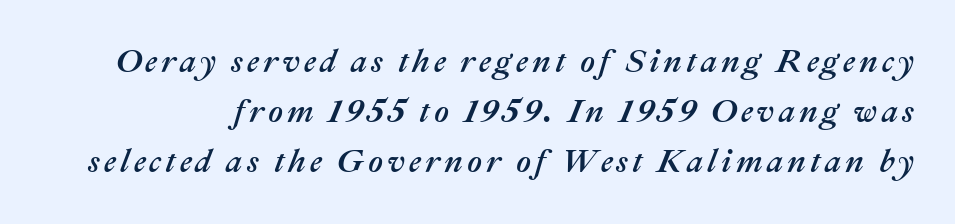
The rendering uses natural spacing where letterforms have individual widths. The lettering tilts uniformly, giving the passage an italic look. Each row of text sits above clean, open space. Vertical spacing — default.
